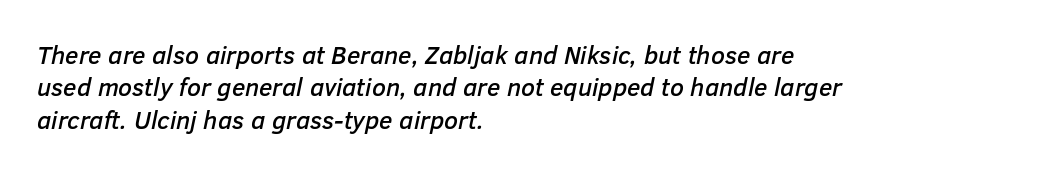
Tall strokes in this sample are angled rather than plumb. Visually the block forms a straight wall on the left and a jagged coastline on the right. Is there much room between lines? A standard amount, neither cramped nor airy. Words float on clear page, feet unadorned. The type is set solid horizontally, with unmodified tracking.
